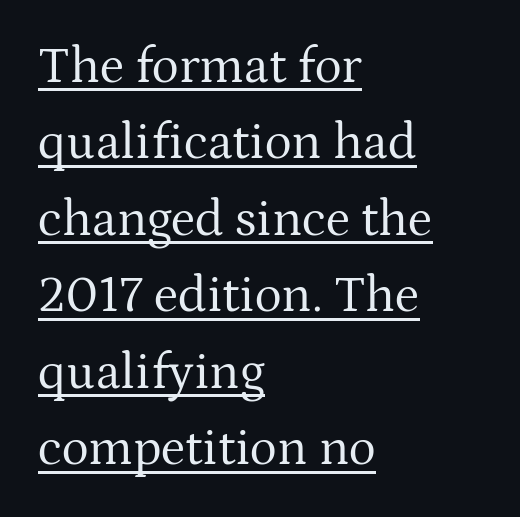
The image shows 51 px regular-weight serif type, upright; set left-aligned, normal line spacing (1.5x), normal letter spacing, underlined; medium stroke contrast and a medium x-height.
